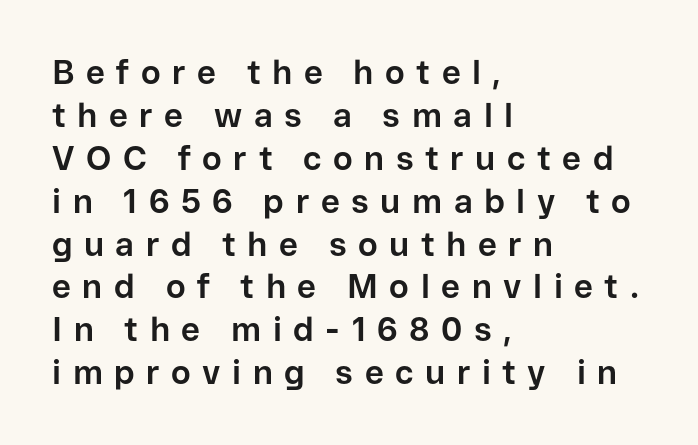
The image shows 33 px bold sans-serif type, upright; set left-aligned, normal line spacing (1.3x), unusually wide letter spacing (+0.35 em), not underlined; low stroke contrast and a medium x-height.
